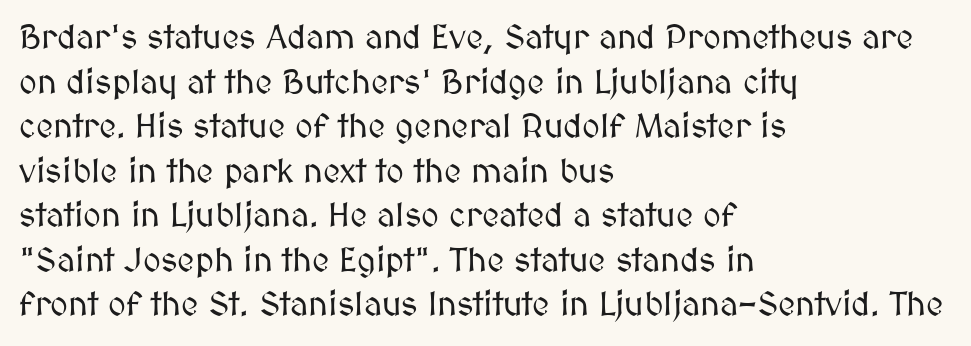
{"italic": "no", "width": "normal", "stroke_contrast": "medium", "x_height": "medium", "monospaced": "no", "underline": "no", "align": "left", "line_spacing": "normal", "line_spacing_ratio": 1.31, "letter_spacing": "normal", "letter_spacing_em": 0.0, "glyph_px": 34}
